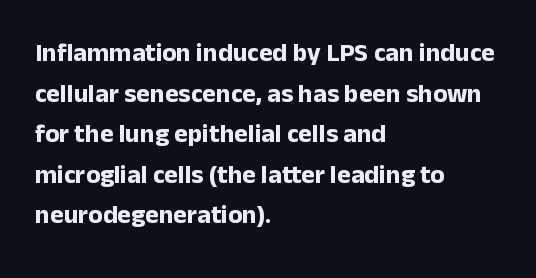
{"italic": "no", "bold": "yes", "underline": "no", "align": "left", "line_spacing": "normal", "line_spacing_ratio": 1.56, "letter_spacing": "normal", "letter_spacing_em": 0.0, "glyph_px": 26}
